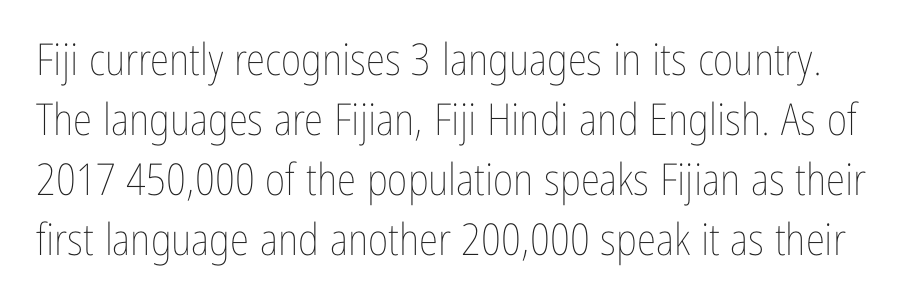
Q: Is the text bold? A: No.
Q: Is the text italic (slanted)? A: No, it is upright.
Q: Is the text underlined? A: No.
Q: Is the spacing between letters normal or unusually wide? A: Normal.
Q: Is the spacing between lines tight, normal or loose? A: Normal.
Q: Width (condensed, normal, or wide)? A: Condensed.
Q: Stroke contrast? A: Low.
Q: x-height? A: Medium.
Q: Monospaced? A: No.
